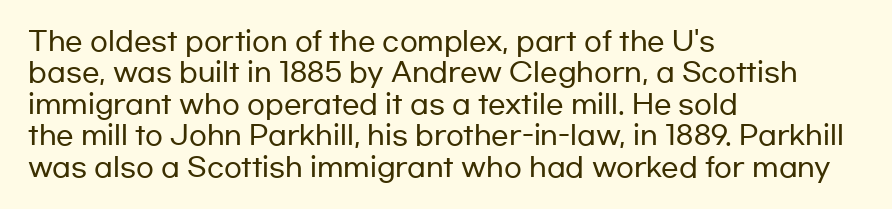
Tracking value appears to be zero — textbook default spacing. Rendered with straight, roman letterforms. Short and long lines alike share a common starting point at left. A bare baseline throughout the passage.
